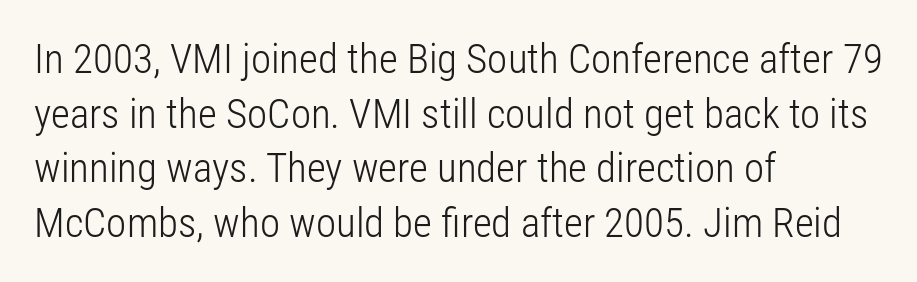
The image shows 41 px light, condensed sans-serif type, upright; set left-aligned, normal line spacing (1.33x), normal letter spacing, not underlined; low stroke contrast and a medium x-height.
